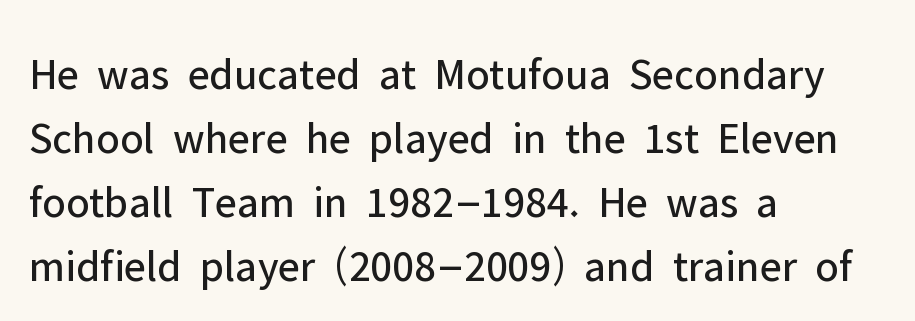
Default kerning and tracking; the words read as compact shapes. The type sits square on the baseline with zero lean. Spacing verdict: proportional, widths tailored to each character. Vertical spacing — default. The type family on display is of the sans-serif kind.
